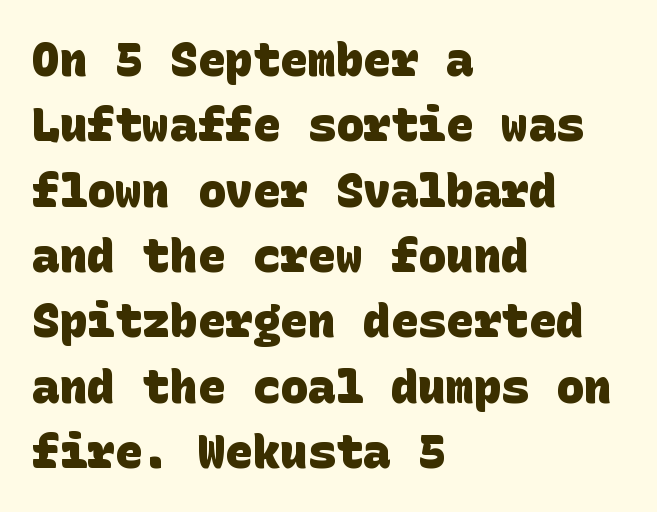
The glyphs have the mass of a bold cut. No feet cap the strokes, marking this as sans-serif type. The line-height multiplier appears to be the usual default. All the whitespace from short lines collects on the right.
